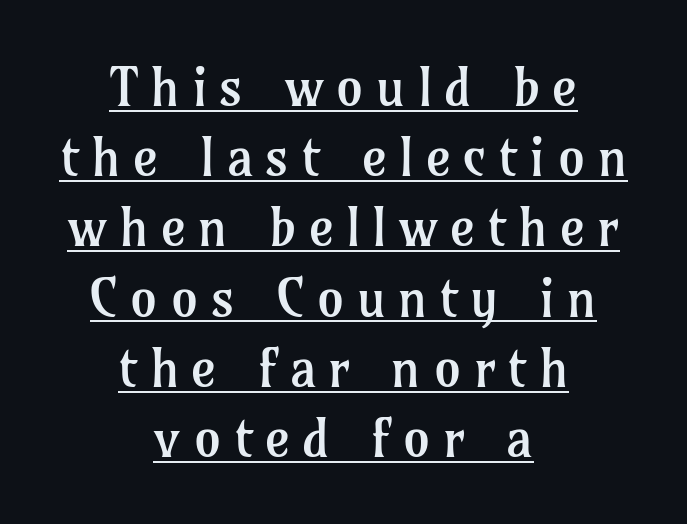
Q: Is the text bold? A: No.
Q: Is the text italic (slanted)? A: No, it is upright.
Q: Is the typeface a serif or a sans-serif typeface? A: Serif.
Q: Is the text underlined? A: Yes.
Q: How is the paragraph aligned? A: Centered.
Q: Is the spacing between letters normal or unusually wide? A: Unusually wide.
Q: Is the spacing between lines tight, normal or loose? A: Normal.
Q: Width (condensed, normal, or wide)? A: Normal.
Q: Stroke contrast? A: Low.
Q: x-height? A: Medium.
Q: Monospaced? A: No.
